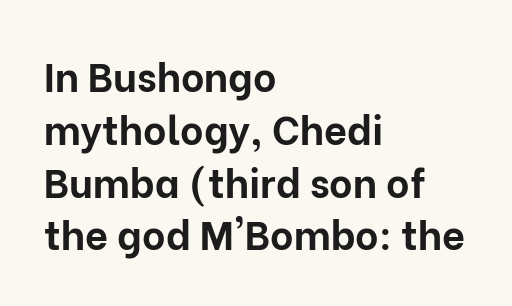
The image shows 40 px bold sans-serif type, upright; set left-aligned, normal line spacing (1.32x), normal letter spacing, not underlined; low stroke contrast and a medium x-height.
